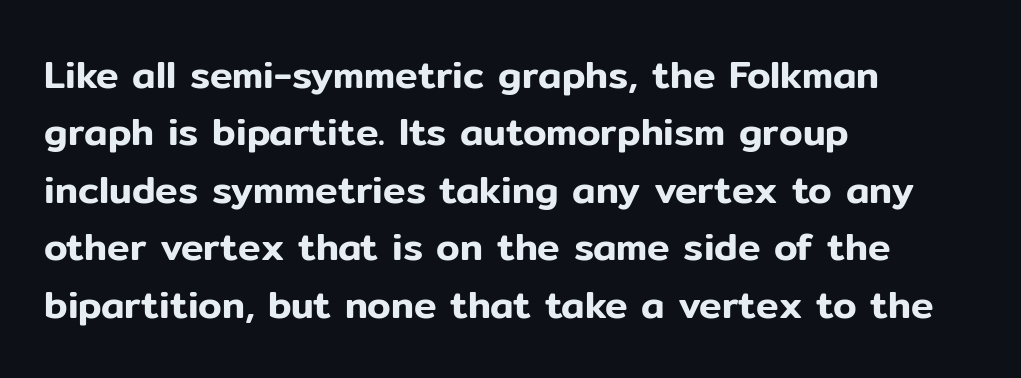
The designer went with a sans here, leaving each stem footless. If you drew a line through each stem, it would be perfectly vertical. Does extra space separate the letters? No, they use regular spacing. Leftover space on each line is placed entirely after the last word. The block of text has a typical density, with ordinary space between rows.
